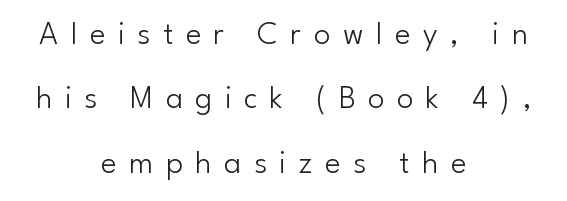
Q: Is the text bold? A: No.
Q: Is the text italic (slanted)? A: No, it is upright.
Q: Is the typeface a serif or a sans-serif typeface? A: Sans-serif.
Q: Is the text underlined? A: No.
Q: How is the paragraph aligned? A: Centered.
Q: Is the spacing between letters normal or unusually wide? A: Unusually wide.
Q: Is the spacing between lines tight, normal or loose? A: Loose.
Q: Width (condensed, normal, or wide)? A: Normal.
Q: Stroke contrast? A: Low.
Q: x-height? A: Small.
Q: Monospaced? A: No.
